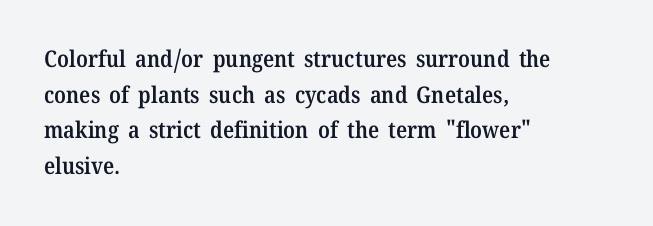
{"italic": "no", "bold": "semi", "underline": "no", "align": "left", "line_spacing": "normal", "line_spacing_ratio": 1.55, "letter_spacing": "normal", "letter_spacing_em": 0.0, "glyph_px": 23}
